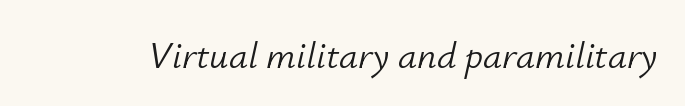
Descenders hang freely into open space. Inter-character spacing is left at the font's built-in metrics. The passage shown is typed in a proportional face where columns would drift. The letters look calm and open, with moderate or lighter stems. Style check: oblique.
